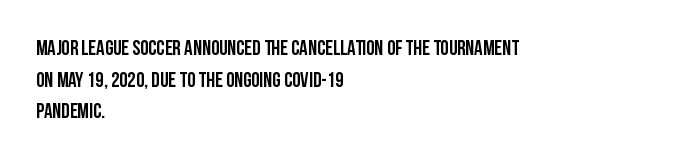
Q: Is the text italic (slanted)? A: No, it is upright.
Q: Is the text underlined? A: No.
Q: How is the paragraph aligned? A: Left-aligned.
Q: Is the spacing between letters normal or unusually wide? A: Normal.
Q: Is the spacing between lines tight, normal or loose? A: Normal.
